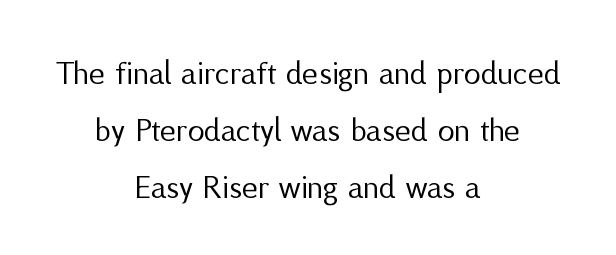
The image shows 34 px regular-weight sans-serif type, upright; set centered, normal line spacing (1.68x), normal letter spacing, not underlined; medium stroke contrast and a medium x-height.
